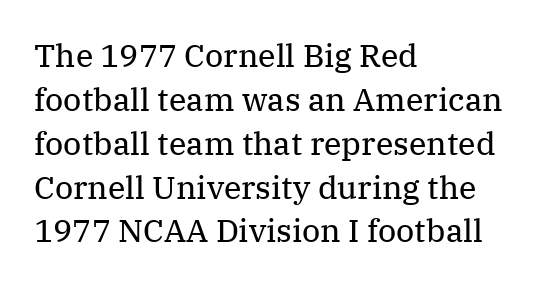
Notice how the stems are strictly vertical — no italics here. Standard letterfit; no display-style spreading of the glyphs. Check under the words: just untouched page. These lines are rendered in a variable-pitch font. Are there feet on the stems? There are — it's a serif. Casual observation: everything's shoved over to the left.
